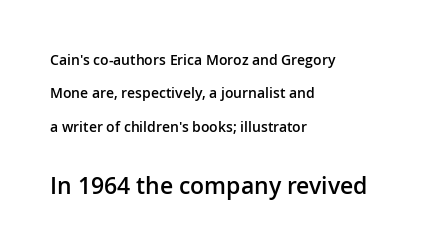
{"italic": "no", "bold": "semi", "underline": "no", "align": "left", "line_spacing": "loose", "line_spacing_ratio": 2.39, "letter_spacing": "normal", "letter_spacing_em": 0.0, "larger_block": "second", "size_ratio": 1.64, "glyph_px": 23}
